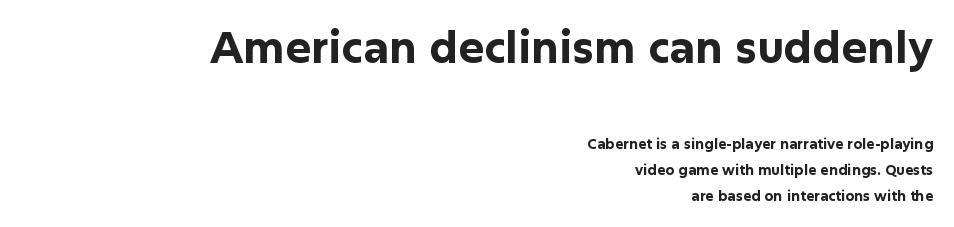
Each row of text sits above clean, open space. Quick note: not italic, upright. Note the varied advance widths — an 'i' is clearly narrower than an 'm'. Observe the absence of serifs on each vertical stroke in this sample.
